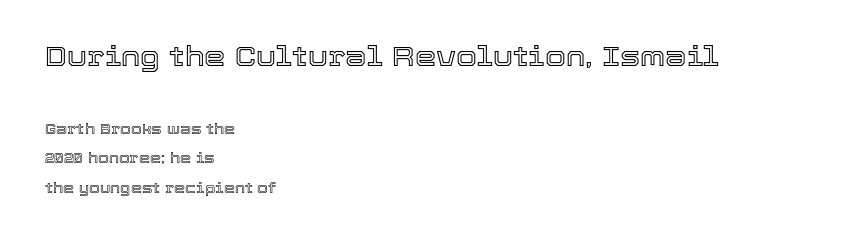
{"italic": "no", "underline": "no", "align": "left", "line_spacing": "loose", "line_spacing_ratio": 2.09, "letter_spacing": "normal", "letter_spacing_em": 0.0, "larger_block": "first", "size_ratio": 1.93, "glyph_px": 27}
